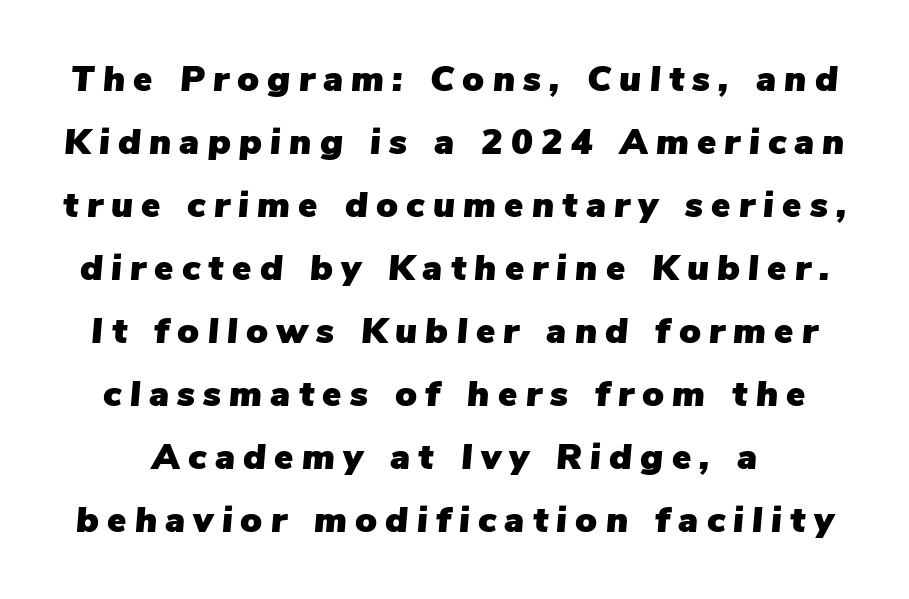
{"italic": "yes", "lean": "right", "slant_degrees": 5, "width": "normal", "stroke_contrast": "low", "x_height": "medium", "monospaced": "no", "underline": "no", "line_spacing_ratio": 1.75, "letter_spacing": "wide", "letter_spacing_em": 0.23, "glyph_px": 36}
